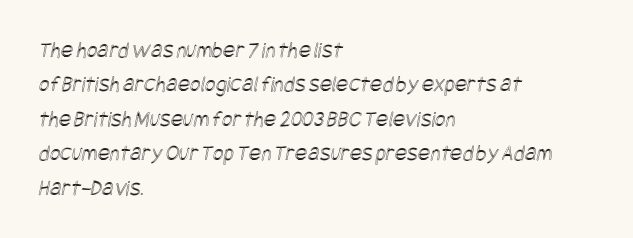
{"underline": "no", "align": "left", "line_spacing": "normal", "line_spacing_ratio": 1.5, "letter_spacing": "normal", "letter_spacing_em": 0.0, "glyph_px": 23}
